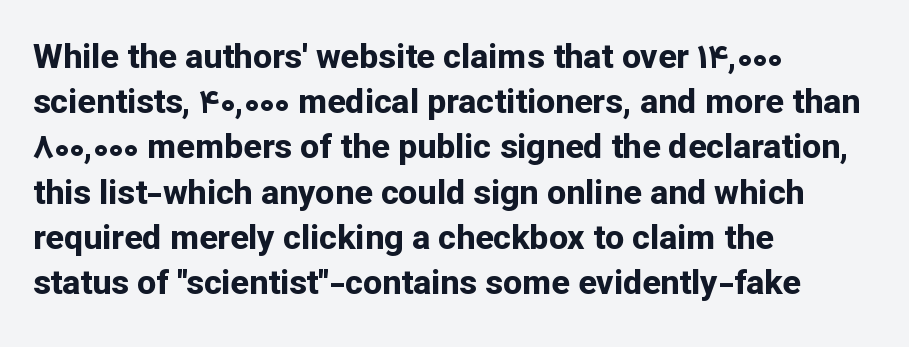
When letters stand straight like this, we call the style roman or upright. Horizontally, the lines are justified to the leading edge only. Spacing verdict: proportional, widths tailored to each character. The leading is moderate, giving the passage an even texture. On the weight axis this lands at bold, roughly 700. Look at the tracking — it's just the regular setting, nothing added.
